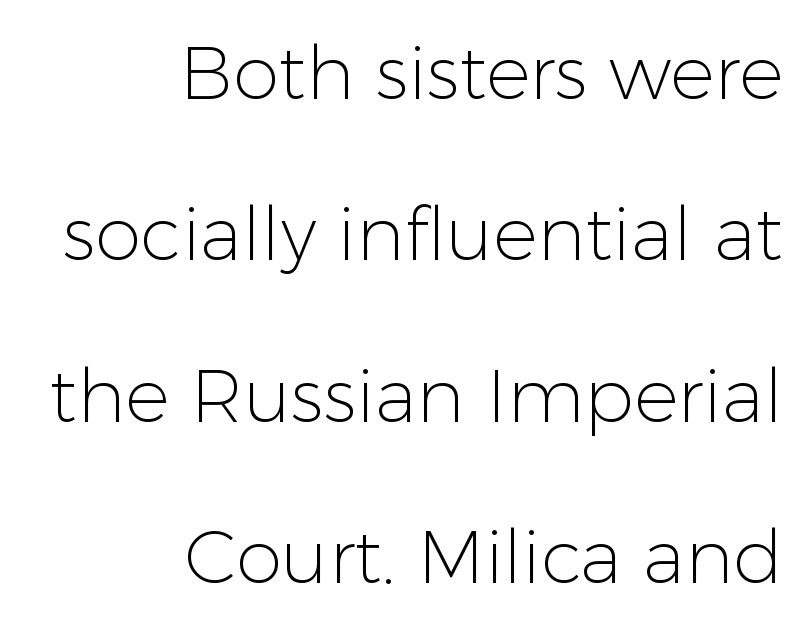
The font family rendered here belongs to the sans-serif group. The rendering uses natural spacing where letterforms have individual widths. Inter-character spacing is left at the font's built-in metrics. Stems and bowls with no extra thickness — not bold. Interline gaps are noticeably wide in this sample.
